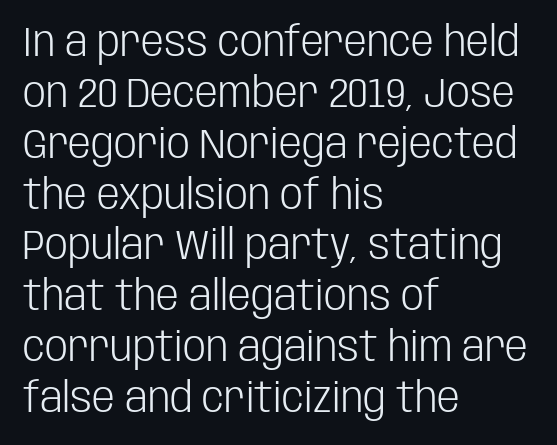
The image shows 41 px light, condensed sans-serif type, upright; set left-aligned, line spacing 1.24x, normal letter spacing, not underlined; low stroke contrast and a large x-height.
